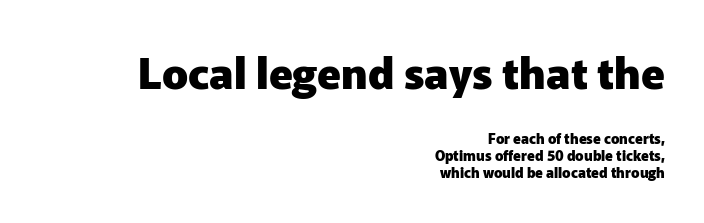
Large over small — that's the arrangement of the two blocks here. The lines are quadded right. Looks like regular typesetting: each glyph gets only the width it needs. If you drew a line through each stem, it would be perfectly vertical. Anything drawn beneath the words? Only blank space.
